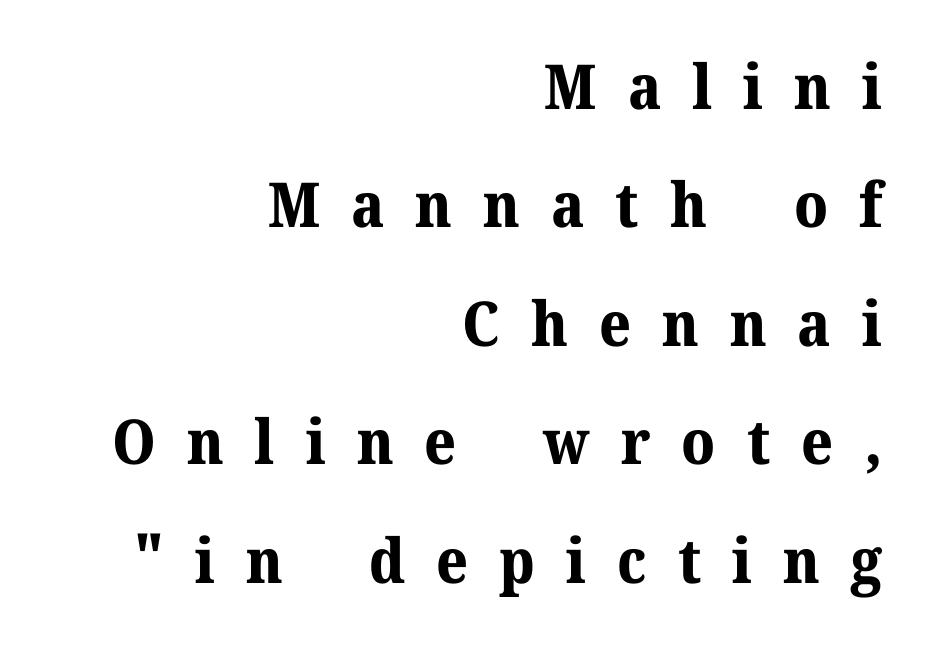
The image shows 62 px bold serif type, upright; set right-aligned, loose line spacing (1.91x), unusually wide letter spacing (+0.5 em), not underlined; medium stroke contrast and a medium x-height.
